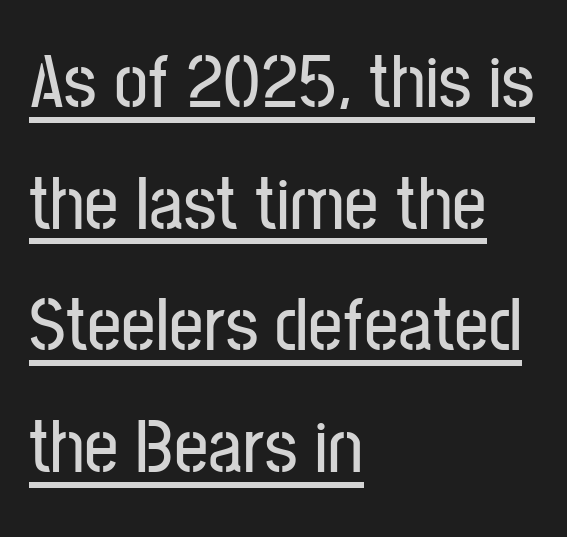
In designer terms, the underline attribute is active on this setting. Letterform terminals end flat and unadorned throughout the passage. The font's upright variant was chosen for this text. Is the letter spacing exaggerated? No — it looks like the ordinary default. Horizontal bands of white between lines are of average thickness.
